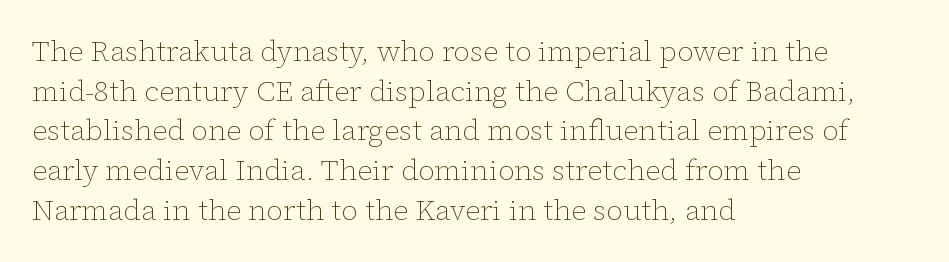
{"italic": "no", "bold": "no", "weight": "thin", "width": "normal", "stroke_contrast": "low", "x_height": "medium", "monospaced": "no", "underline": "no", "align": "left", "line_spacing": "normal", "line_spacing_ratio": 1.37, "letter_spacing": "normal", "letter_spacing_em": 0.0, "glyph_px": 29}
